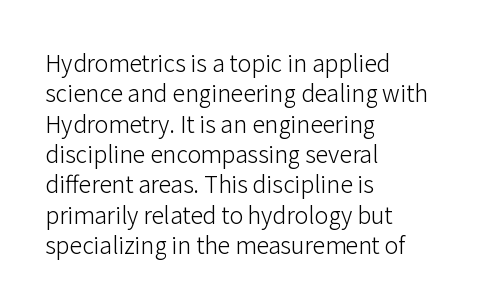
Q: Is the text bold? A: No.
Q: Is the text italic (slanted)? A: No, it is upright.
Q: Is the text underlined? A: No.
Q: How is the paragraph aligned? A: Left-aligned.
Q: Is the spacing between letters normal or unusually wide? A: Normal.
Q: Is the spacing between lines tight, normal or loose? A: Normal.
